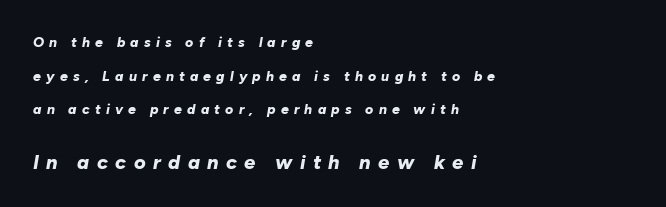
These lines have a slow, spaced-out rhythm from letter to letter. The vertical gap from one line to the next is large. Is the type bold? Yes — the strokes are clearly thick and heavy. The setting favours the left margin, as ordinary paragraphs usually do. The passage shown leans; its letterforms are oblique. The later block is typeset at a bigger size than the earlier block.
